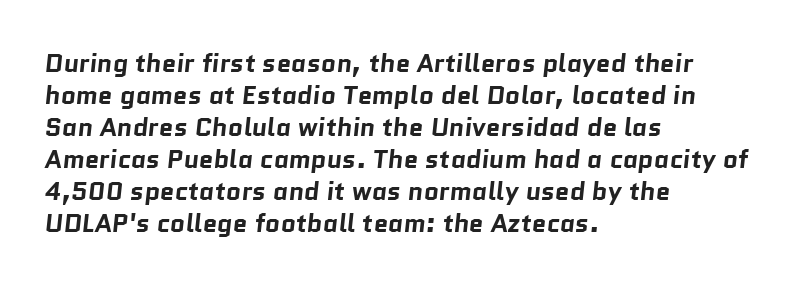
The image shows 26 px bold type; set left-aligned, line spacing 1.23x, normal letter spacing, not underlined.
